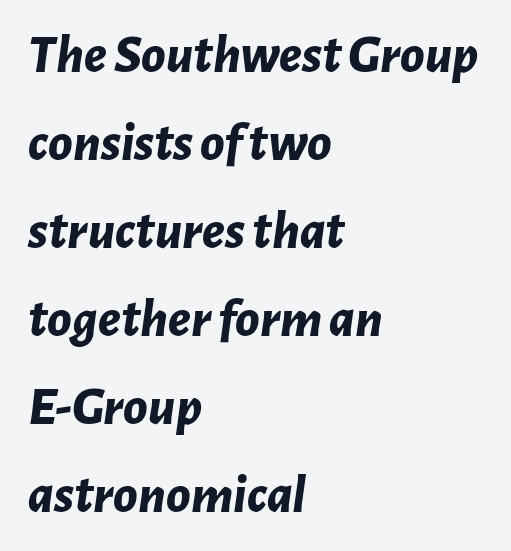
Is the block centered? No — it sits flush against the left margin. The face used here is proportionally spaced, like ordinary book or web type. There's an unmistakable incline to the writing here. The passage shown stacks its lines at a standard gap.
